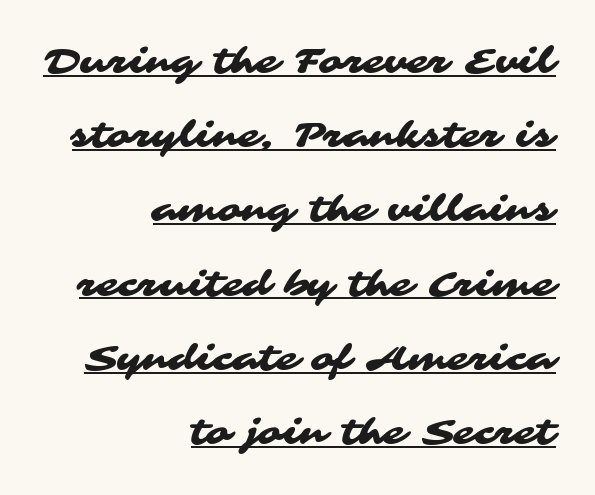
Q: Is the typeface a serif or a sans-serif typeface? A: Sans-serif.
Q: Is the text underlined? A: Yes.
Q: How is the paragraph aligned? A: Right-aligned.
Q: Is the spacing between letters normal or unusually wide? A: Normal.
Q: Is the spacing between lines tight, normal or loose? A: Loose.
Q: Width (condensed, normal, or wide)? A: Wide.
Q: Stroke contrast? A: Medium.
Q: x-height? A: Medium.
Q: Monospaced? A: No.
